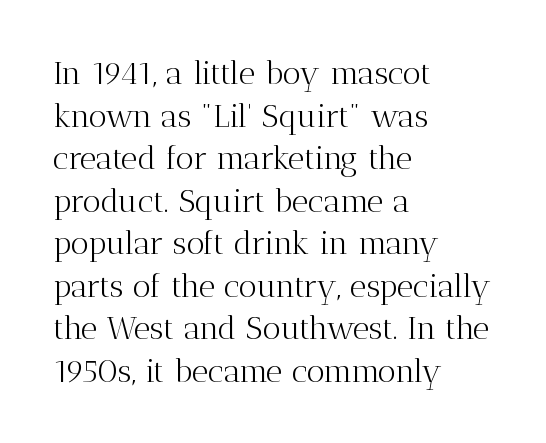
The image shows 32 px light serif type, upright; set left-aligned, normal line spacing (1.33x), normal letter spacing, not underlined; medium stroke contrast and a medium x-height.
